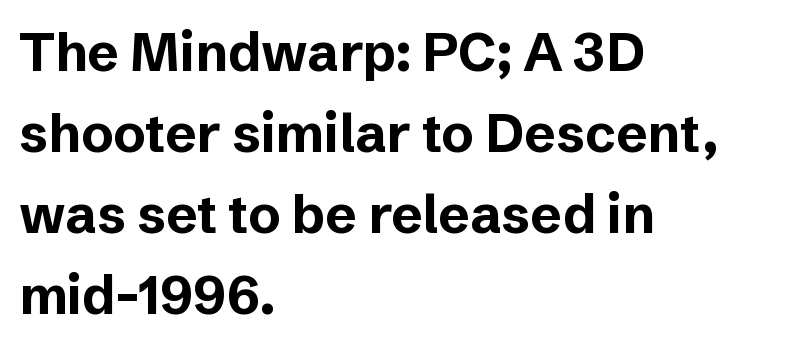
{"serif": "no", "italic": "no", "bold": "yes", "weight": "bold", "width": "normal", "stroke_contrast": "low", "x_height": "medium", "monospaced": "no", "underline": "no", "align": "left", "line_spacing": "normal", "line_spacing_ratio": 1.53, "letter_spacing": "normal", "letter_spacing_em": 0.0, "glyph_px": 53}
